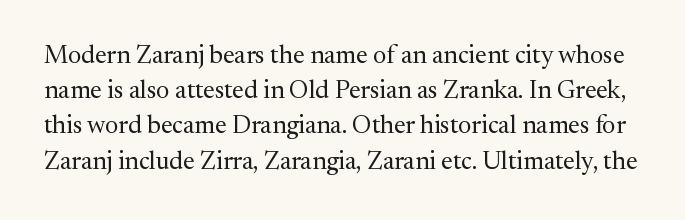
{"italic": "no", "bold": "no", "underline": "no", "line_spacing": "normal", "line_spacing_ratio": 1.41, "letter_spacing": "normal", "letter_spacing_em": 0.0, "glyph_px": 25}
